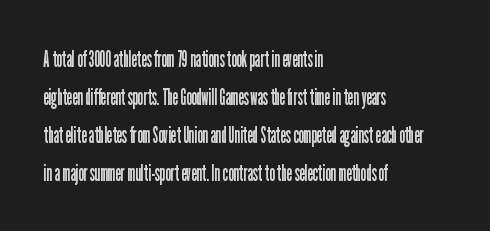
Q: Is the text bold? A: No.
Q: Is the text italic (slanted)? A: No, it is upright.
Q: Is the text underlined? A: No.
Q: How is the paragraph aligned? A: Left-aligned.
Q: Is the spacing between letters normal or unusually wide? A: Normal.
Q: Is the spacing between lines tight, normal or loose? A: Normal.
